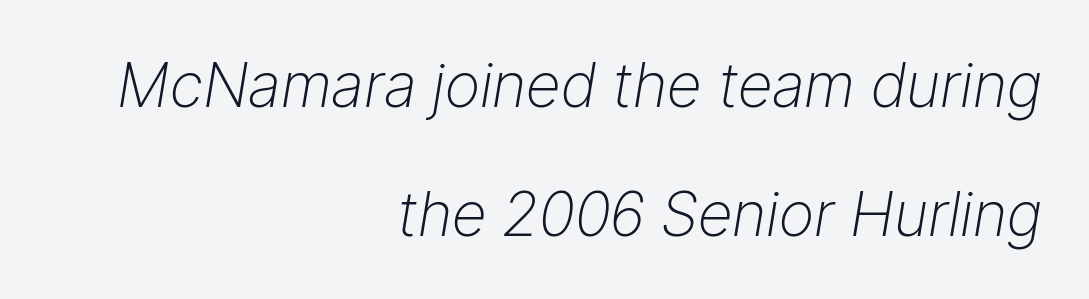
The image shows 61 px light type, italic (leaning right); set right-aligned, loose line spacing (2.12x), normal letter spacing, not underlined; low stroke contrast and a medium x-height.
